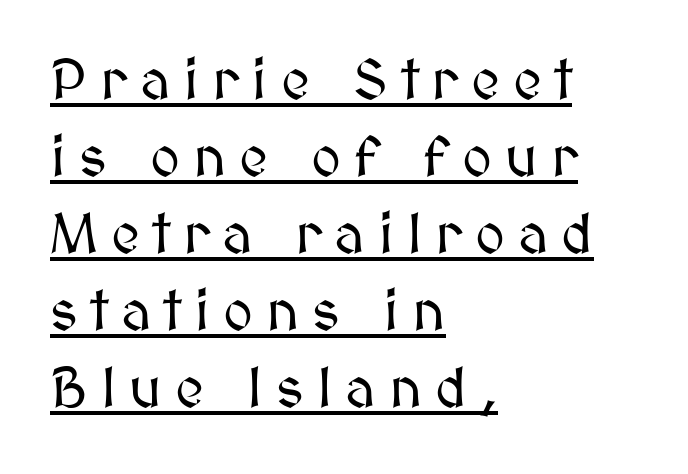
Students, observe the line beneath the letters — that is underlining. The rendering anchors every line to the left-hand side. A typesetter would call this proportional, since set widths differ per character. Inter-character spacing is expanded well beyond the font's built-in metrics. The type sits square on the baseline with zero lean. In terms of leading, this rendering sits right in the middle.
